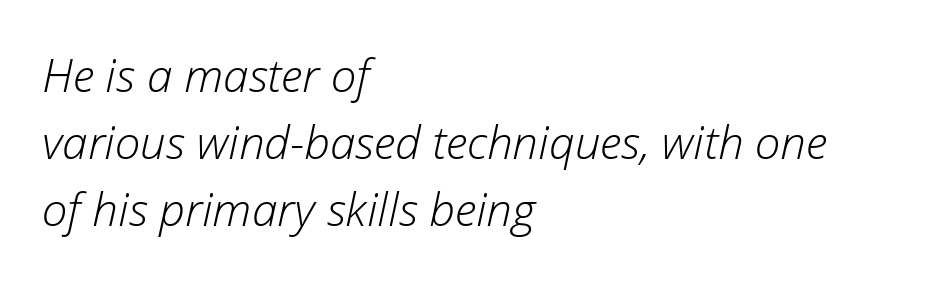
Q: Is the text bold? A: No.
Q: Is the text italic (slanted)? A: Yes, it leans right by about 12 degrees.
Q: Is the text underlined? A: No.
Q: How is the paragraph aligned? A: Left-aligned.
Q: Is the spacing between letters normal or unusually wide? A: Normal.
Q: Is the spacing between lines tight, normal or loose? A: Normal.
Q: Width (condensed, normal, or wide)? A: Normal.
Q: Stroke contrast? A: Low.
Q: x-height? A: Medium.
Q: Monospaced? A: No.
